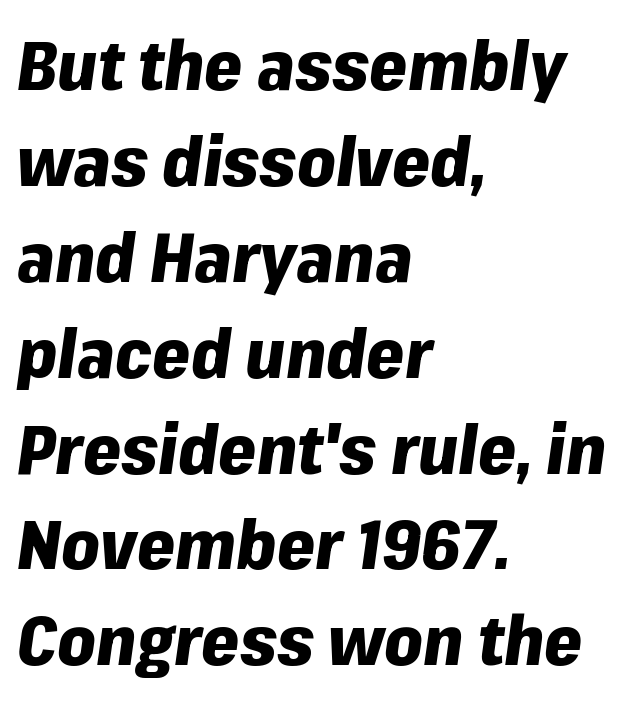
Think of a printed novel: that variable character pitch is what you see here. Yep, that's italic — everything's leaning. Underline: absent. Honestly, the row spacing looks completely unremarkable.
